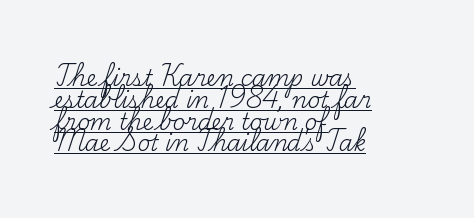
Honestly, the underline is the first thing you notice here. Line beginnings align vertically; line endings do not. Stem width sits at or under what a default text font uses. Baseline-to-baseline distance is barely more than the letter height.
